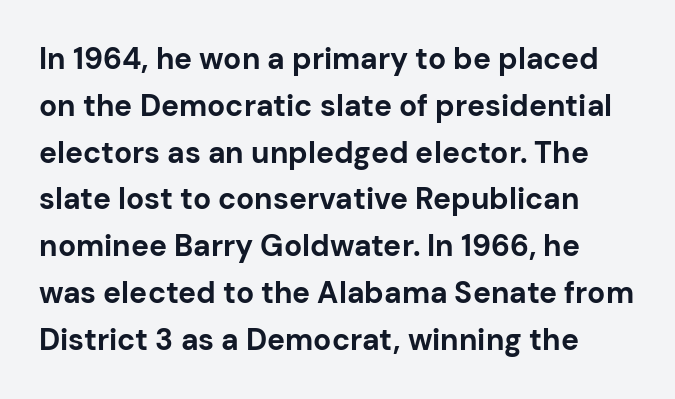
{"serif": "no", "italic": "no", "bold": "yes", "weight": "bold", "width": "normal", "stroke_contrast": "low", "x_height": "medium", "monospaced": "no", "underline": "no", "line_spacing": "normal", "line_spacing_ratio": 1.56, "letter_spacing": "normal", "letter_spacing_em": 0.0, "glyph_px": 30}
